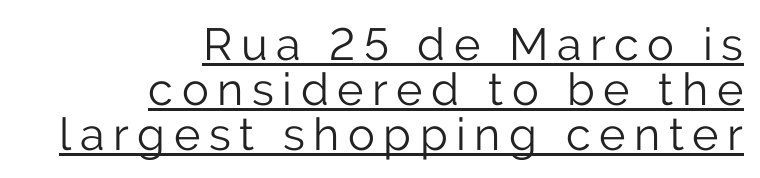
Q: Is the text bold? A: No.
Q: Is the text italic (slanted)? A: No, it is upright.
Q: Is the typeface a serif or a sans-serif typeface? A: Sans-serif.
Q: Is the text underlined? A: Yes.
Q: How is the paragraph aligned? A: Right-aligned.
Q: Is the spacing between lines tight, normal or loose? A: Tight.
Q: Width (condensed, normal, or wide)? A: Normal.
Q: Stroke contrast? A: Low.
Q: x-height? A: Medium.
Q: Monospaced? A: No.
